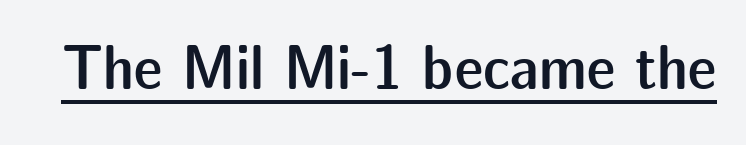
{"serif": "no", "italic": "no", "bold": "semi", "weight": "semibold", "width": "normal", "stroke_contrast": "low", "x_height": "medium", "monospaced": "no", "underline": "yes", "letter_spacing": "normal", "letter_spacing_em": 0.0, "glyph_px": 64}
